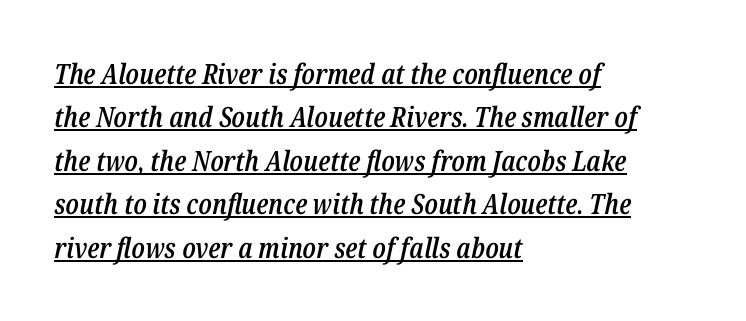
Q: Is the text bold? A: Semi-bold.
Q: Is the text italic (slanted)? A: Yes, it leans right by about 12 degrees.
Q: Is the text underlined? A: Yes.
Q: How is the paragraph aligned? A: Left-aligned.
Q: Is the spacing between letters normal or unusually wide? A: Normal.
Q: Is the spacing between lines tight, normal or loose? A: Normal.
Q: Width (condensed, normal, or wide)? A: Condensed.
Q: Stroke contrast? A: Low.
Q: x-height? A: Medium.
Q: Monospaced? A: No.
